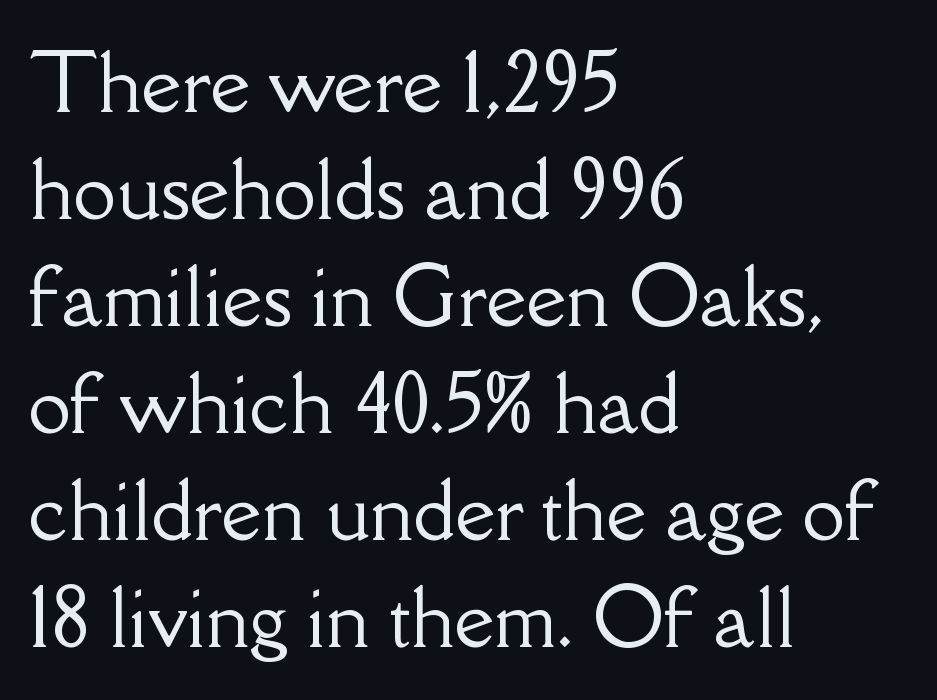
{"serif": "yes", "italic": "no", "width": "normal", "stroke_contrast": "low", "x_height": "small", "monospaced": "no", "underline": "no", "align": "left", "line_spacing": "normal", "line_spacing_ratio": 1.39, "letter_spacing": "normal", "letter_spacing_em": 0.0, "glyph_px": 77}
